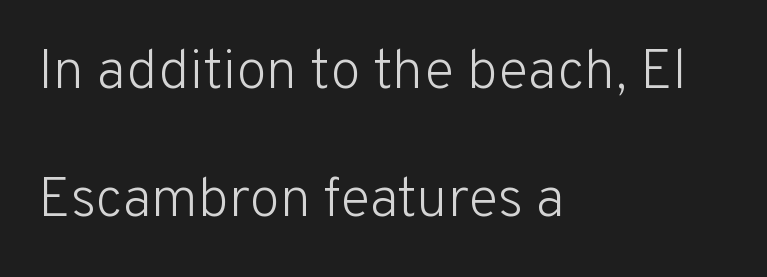
{"serif": "no", "italic": "no", "bold": "no", "weight": "light", "width": "normal", "stroke_contrast": "low", "x_height": "medium", "monospaced": "no", "underline": "no", "align": "left", "line_spacing": "loose", "line_spacing_ratio": 2.29, "letter_spacing": "normal", "letter_spacing_em": 0.0, "glyph_px": 56}
